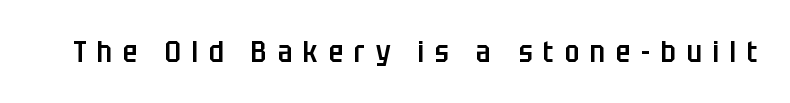
{"serif": "no", "italic": "no", "bold": "semi", "weight": "semibold", "width": "condensed", "stroke_contrast": "low", "x_height": "large", "monospaced": "no", "underline": "no", "letter_spacing": "wide", "letter_spacing_em": 0.36, "glyph_px": 30}
